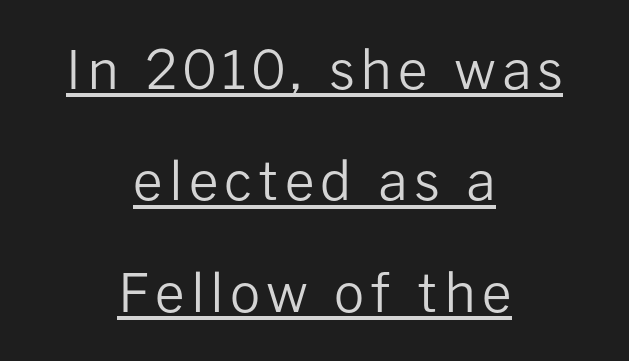
No extra ink here — the face is not bold. Posture: straight, roman, zero tilt. The whitespace from short lines is split evenly between both sides. Check the space under the baseline: a stroke is drawn there. Are there feet on the stems? There aren't — it's a sans.
